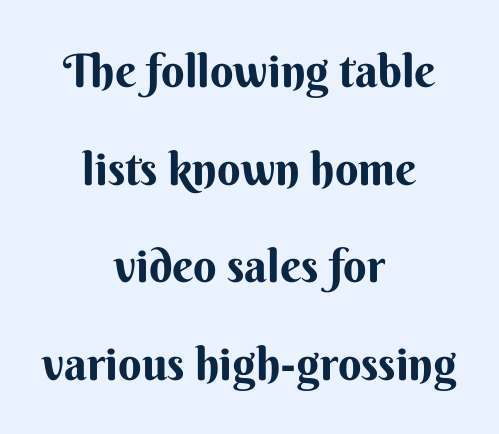
Every stem runs plumb, perpendicular to the baseline. A typesetter would label this face a sans. Each letter keeps its own natural width here, so spacing adapts to shape. Standard letterfit; no display-style spreading of the glyphs. The passage is arranged like a title page — every line centered.
